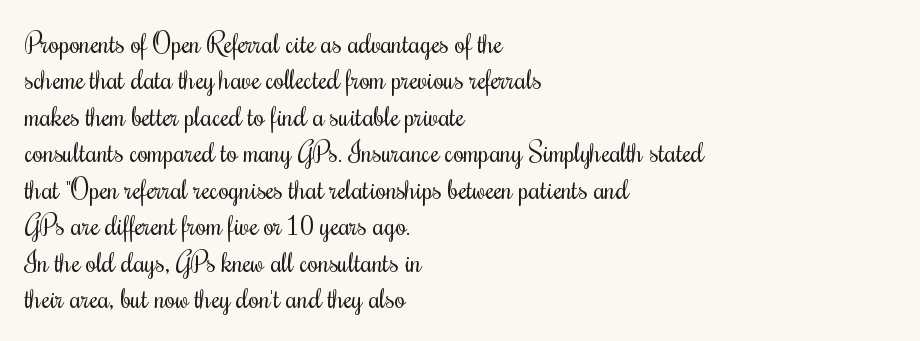
{"bold": "no", "underline": "no", "align": "left", "line_spacing": "normal", "line_spacing_ratio": 1.35, "letter_spacing": "normal", "letter_spacing_em": 0.0, "glyph_px": 27}
